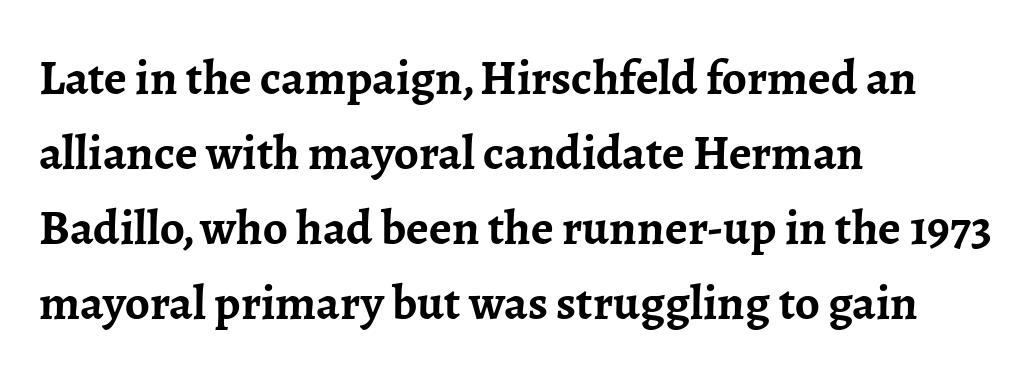
The image shows 49 px semibold serif type, upright; set left-aligned, normal line spacing (1.53x), normal letter spacing, not underlined; low stroke contrast and a medium x-height.
